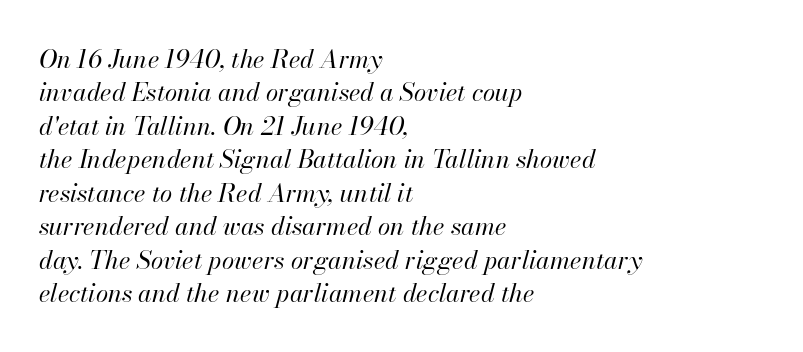
{"italic": "yes", "lean": "right", "slant_degrees": 13, "bold": "no", "underline": "no", "align": "left", "line_spacing": "normal", "line_spacing_ratio": 1.34, "letter_spacing": "normal", "letter_spacing_em": 0.0, "glyph_px": 25}
